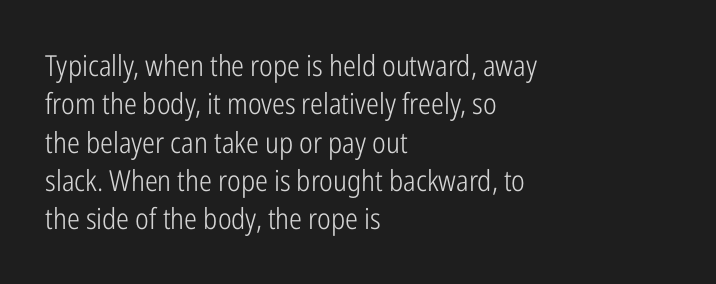
Q: Is the text bold? A: No.
Q: Is the text italic (slanted)? A: No, it is upright.
Q: Is the typeface a serif or a sans-serif typeface? A: Sans-serif.
Q: Is the text underlined? A: No.
Q: How is the paragraph aligned? A: Left-aligned.
Q: Is the spacing between letters normal or unusually wide? A: Normal.
Q: Is the spacing between lines tight, normal or loose? A: Normal.
Q: Width (condensed, normal, or wide)? A: Condensed.
Q: Stroke contrast? A: Low.
Q: x-height? A: Medium.
Q: Monospaced? A: No.
